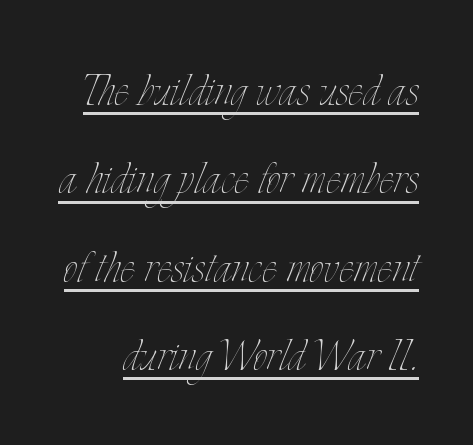
The passage shown is typed in a proportional face where columns would drift. Interline gaps are of average width in this sample. These characters rest on top of a visible drawn line. Stems here are at most as thick as an everyday book face.
